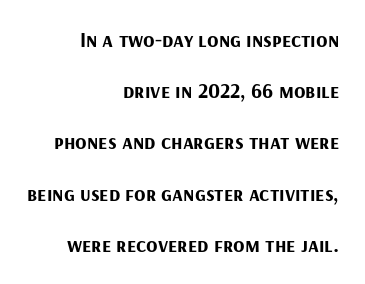
The image shows 21 px bold type, upright; set right-aligned, loose line spacing (2.44x), normal letter spacing, not underlined.
